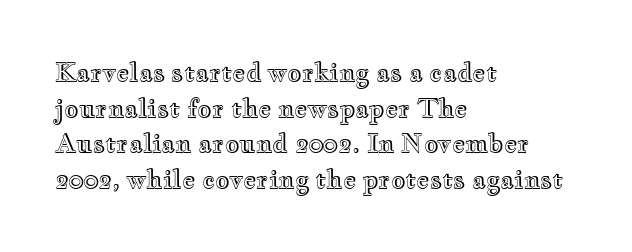
The image shows 25 px text type, upright; set left-aligned, normal line spacing (1.43x), normal letter spacing, not underlined.
